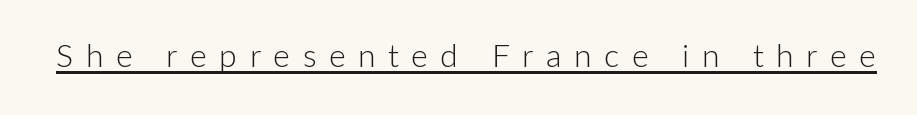
Q: Is the text bold? A: No.
Q: Is the text italic (slanted)? A: No, it is upright.
Q: Is the typeface a serif or a sans-serif typeface? A: Sans-serif.
Q: Is the text underlined? A: Yes.
Q: Is the spacing between letters normal or unusually wide? A: Unusually wide.
Q: Width (condensed, normal, or wide)? A: Normal.
Q: Stroke contrast? A: Low.
Q: x-height? A: Medium.
Q: Monospaced? A: No.
